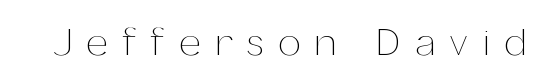
Q: Is the text bold? A: No.
Q: Is the text italic (slanted)? A: No, it is upright.
Q: Is the text underlined? A: No.
Q: Is the spacing between letters normal or unusually wide? A: Unusually wide.
Q: Width (condensed, normal, or wide)? A: Normal.
Q: Stroke contrast? A: Medium.
Q: x-height? A: Medium.
Q: Monospaced? A: No.
